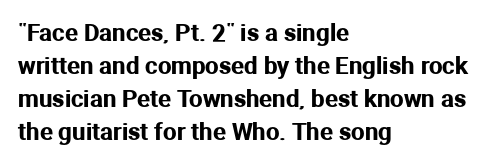
The lines are quadded left. Does extra space separate the letters? No, they use regular spacing. Tall strokes in this sample are plumb rather than angled. Notice how descenders clear the ascenders below comfortably — that's standard leading. This rendering features lettering with no underline.
